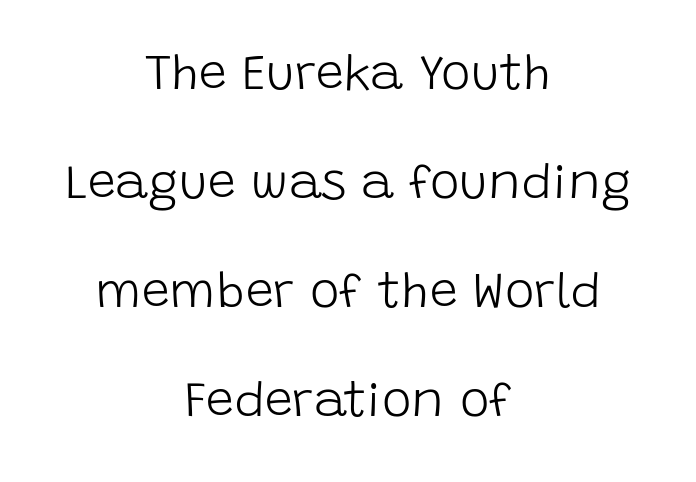
{"serif": "no", "italic": "no", "bold": "no", "weight": "light", "width": "normal", "stroke_contrast": "low", "x_height": "large", "monospaced": "no", "underline": "no", "align": "center", "line_spacing": "loose", "line_spacing_ratio": 2.18, "letter_spacing": "normal", "letter_spacing_em": 0.0, "glyph_px": 50}
